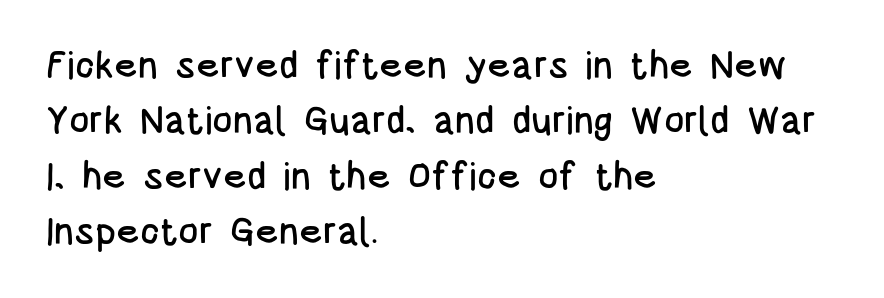
{"serif": "no", "italic": "no", "width": "condensed", "stroke_contrast": "low", "x_height": "large", "monospaced": "no", "underline": "no", "align": "left", "line_spacing": "normal", "line_spacing_ratio": 1.46, "letter_spacing": "normal", "letter_spacing_em": 0.0, "glyph_px": 38}
